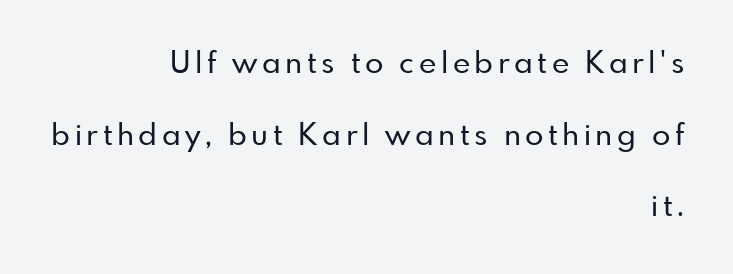
{"serif": "no", "italic": "no", "width": "normal", "stroke_contrast": "low", "x_height": "small", "monospaced": "no", "underline": "no", "align": "right", "line_spacing": "loose", "line_spacing_ratio": 2.39, "glyph_px": 30}
